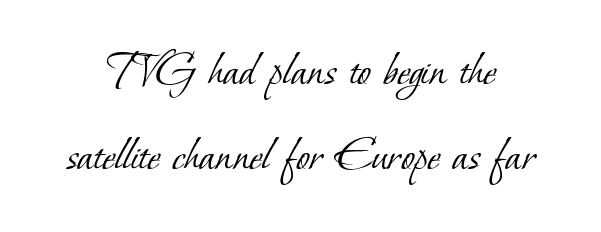
Q: Is the text bold? A: No.
Q: Is the typeface a serif or a sans-serif typeface? A: Serif.
Q: Is the text underlined? A: No.
Q: Is the spacing between letters normal or unusually wide? A: Normal.
Q: Width (condensed, normal, or wide)? A: Normal.
Q: Stroke contrast? A: Low.
Q: x-height? A: Small.
Q: Monospaced? A: No.
